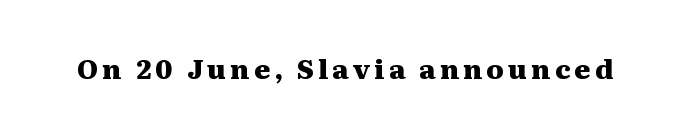
The image shows 27 px bold type, upright; set not underlined.
